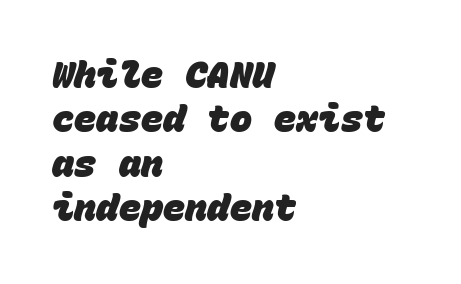
Q: Is the text bold? A: Yes.
Q: Is the typeface a serif or a sans-serif typeface? A: Sans-serif.
Q: Is the text underlined? A: No.
Q: How is the paragraph aligned? A: Left-aligned.
Q: Is the spacing between letters normal or unusually wide? A: Normal.
Q: Width (condensed, normal, or wide)? A: Normal.
Q: Stroke contrast? A: Low.
Q: x-height? A: Large.
Q: Monospaced? A: Yes.
